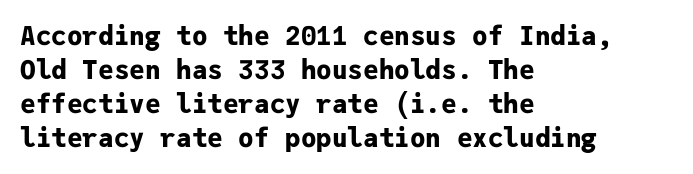
The image shows 26 px bold type, upright; set left-aligned, normal line spacing (1.31x), normal letter spacing, not underlined.
